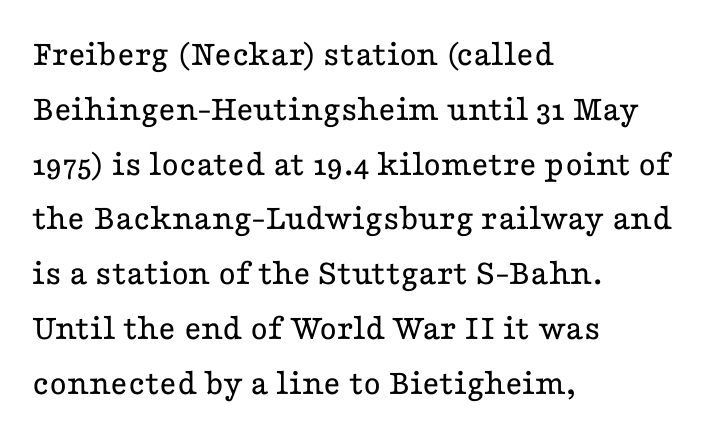
Q: Is the text bold? A: No.
Q: Is the text italic (slanted)? A: No, it is upright.
Q: Is the typeface a serif or a sans-serif typeface? A: Serif.
Q: Is the text underlined? A: No.
Q: How is the paragraph aligned? A: Left-aligned.
Q: Is the spacing between letters normal or unusually wide? A: Normal.
Q: Is the spacing between lines tight, normal or loose? A: Normal.
Q: Width (condensed, normal, or wide)? A: Wide.
Q: Stroke contrast? A: Low.
Q: x-height? A: Medium.
Q: Monospaced? A: No.
